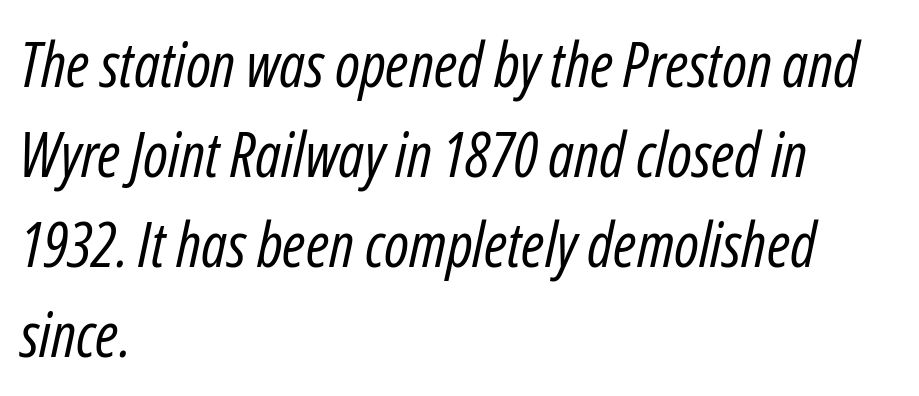
Q: Is the text bold? A: No.
Q: Is the text italic (slanted)? A: Yes, it leans right by about 12 degrees.
Q: Is the text underlined? A: No.
Q: How is the paragraph aligned? A: Left-aligned.
Q: Is the spacing between letters normal or unusually wide? A: Normal.
Q: Is the spacing between lines tight, normal or loose? A: Normal.
Q: Width (condensed, normal, or wide)? A: Condensed.
Q: Stroke contrast? A: Low.
Q: x-height? A: Medium.
Q: Monospaced? A: No.
